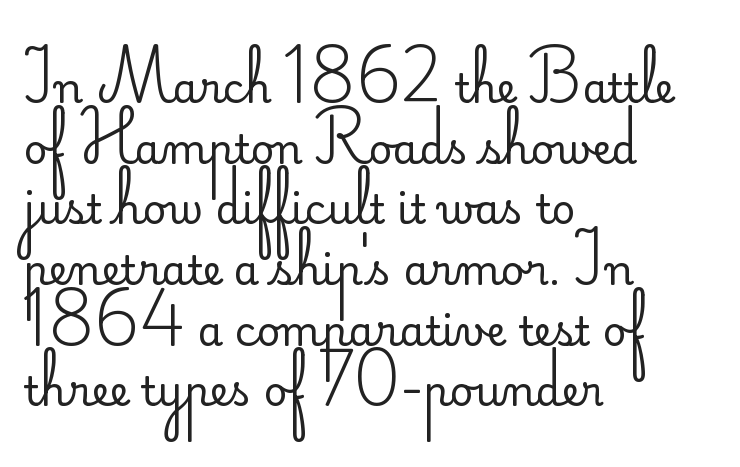
{"serif": "no", "italic": "no", "bold": "no", "weight": "regular", "width": "normal", "stroke_contrast": "low", "x_height": "small", "monospaced": "no", "underline": "no", "align": "left", "line_spacing": "normal", "line_spacing_ratio": 1.48, "letter_spacing": "normal", "letter_spacing_em": 0.0, "glyph_px": 41}
